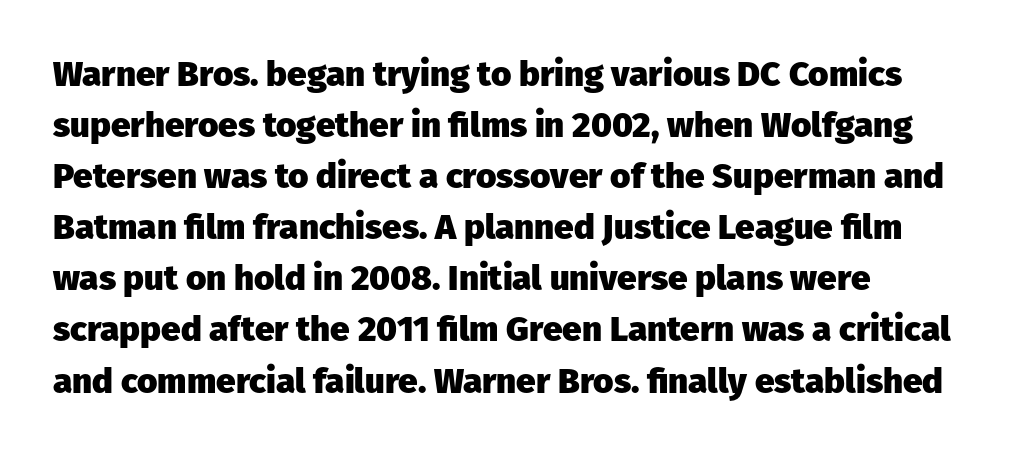
{"serif": "no", "italic": "no", "bold": "yes", "weight": "heavy", "width": "normal", "stroke_contrast": "low", "x_height": "medium", "monospaced": "no", "underline": "no", "line_spacing": "normal", "line_spacing_ratio": 1.46, "letter_spacing": "normal", "letter_spacing_em": 0.0, "glyph_px": 35}
